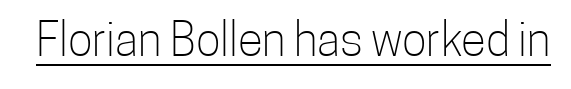
Think of a printed novel: that variable character pitch is what you see here. Has an underline been added? It has. How are the letters spaced? Ordinarily, with no added tracking. Nothing sits at the stroke ends, so this counts as sans-serif.
